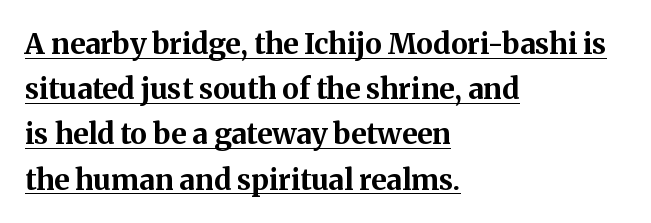
The line-height multiplier appears to be the usual default. The letters are bold, with thick, heavy strokes. Examine the stroke ends and you'll spot serifs. The face used here is proportionally spaced, like ordinary book or web type. Compared with a centered layout, this one pins lines to the left instead. Glance below the letters and you will spot a drawn line.
